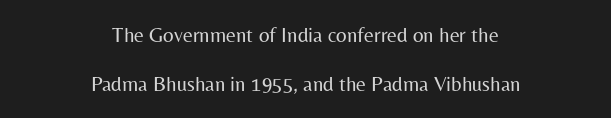
{"italic": "no", "bold": "no", "underline": "no", "align": "center", "line_spacing": "loose", "line_spacing_ratio": 2.31, "letter_spacing": "normal", "letter_spacing_em": 0.0, "glyph_px": 21}
